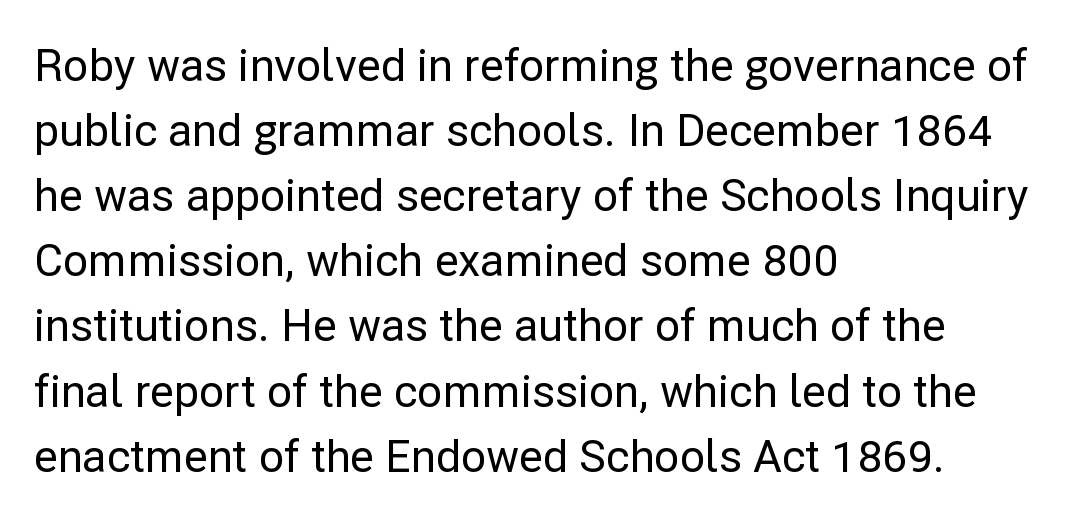
The image shows 44 px sans-serif type, upright; set left-aligned, normal line spacing (1.48x), normal letter spacing, not underlined; low stroke contrast and a medium x-height.
